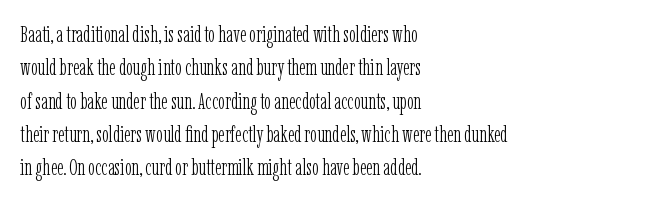
{"italic": "no", "bold": "no", "underline": "no", "align": "left", "line_spacing": "normal", "line_spacing_ratio": 1.45, "letter_spacing": "normal", "letter_spacing_em": 0.0, "glyph_px": 23}
